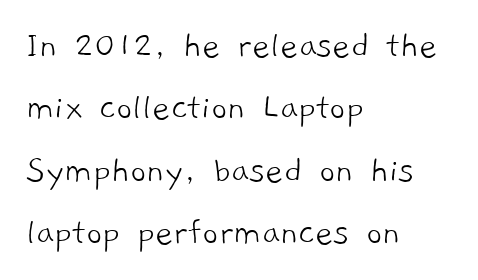
Q: Is the text bold? A: No.
Q: Is the typeface a serif or a sans-serif typeface? A: Sans-serif.
Q: Is the text underlined? A: No.
Q: How is the paragraph aligned? A: Left-aligned.
Q: Is the spacing between letters normal or unusually wide? A: Normal.
Q: Is the spacing between lines tight, normal or loose? A: Normal.
Q: Width (condensed, normal, or wide)? A: Normal.
Q: Stroke contrast? A: Low.
Q: x-height? A: Medium.
Q: Monospaced? A: No.
